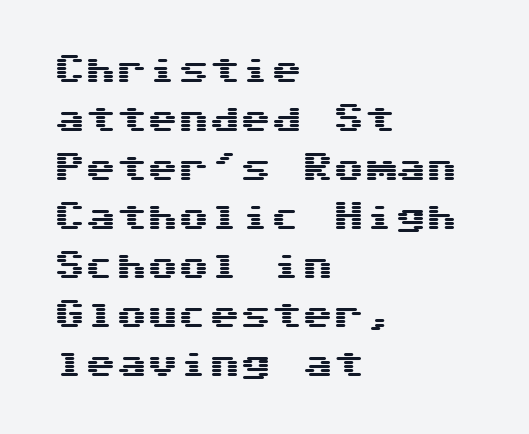
The image shows 31 px wide sans-serif type, upright, monospaced; set left-aligned, normal line spacing (1.58x), normal letter spacing, not underlined; medium stroke contrast and a medium x-height.
